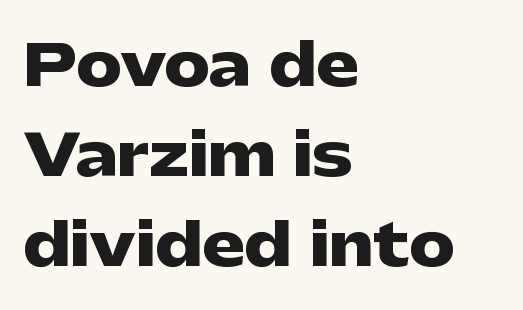
The image shows 57 px heavy, wide sans-serif type, upright; set left-aligned, normal line spacing (1.58x), normal letter spacing, not underlined; low stroke contrast and a medium x-height.
